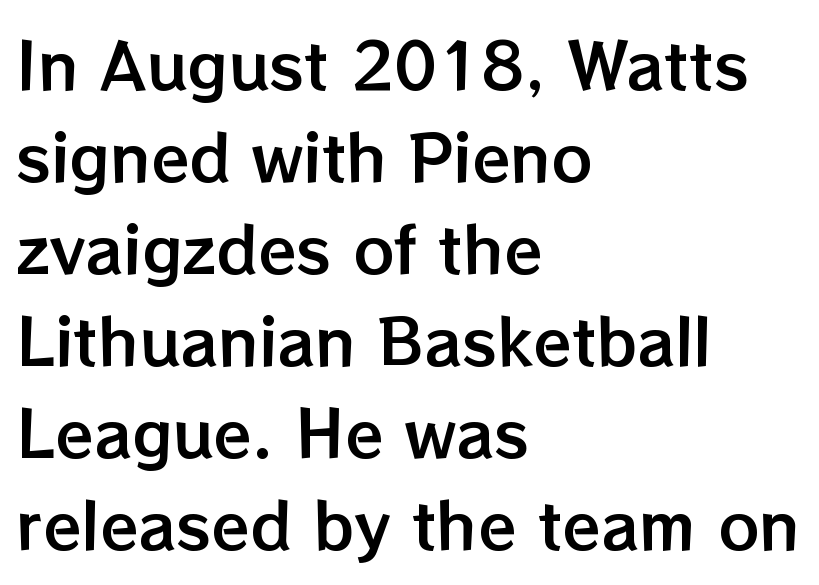
The image shows 63 px text type, upright; set left-aligned, normal line spacing (1.46x), normal letter spacing, not underlined; low stroke contrast and a medium x-height.
